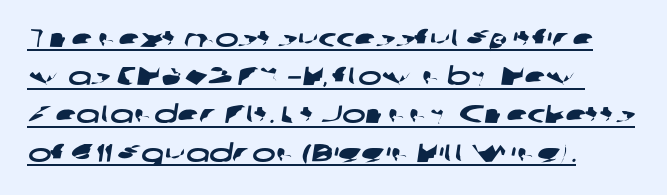
Q: Is the text underlined? A: Yes.
Q: How is the paragraph aligned? A: Left-aligned.
Q: Is the spacing between letters normal or unusually wide? A: Normal.
Q: Is the spacing between lines tight, normal or loose? A: Normal.
